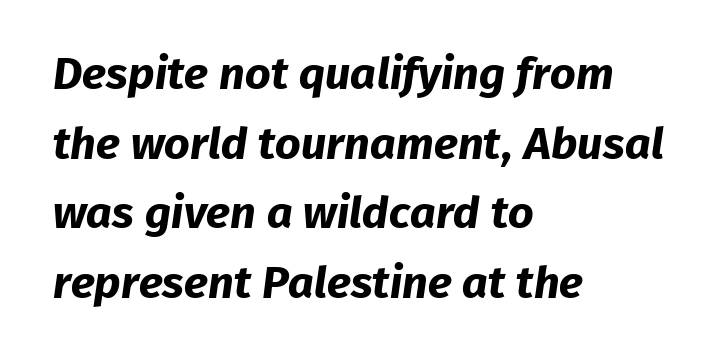
The compositor pushed each line to the left boundary. The rendering uses a bold face; every stroke is thick and dark. This sample has the flowing, uneven cadence of proportional lettering. Compared with typical body copy, the letter spacing here is the same. No feet cap the strokes, marking this as sans-serif type. Regular leading.
